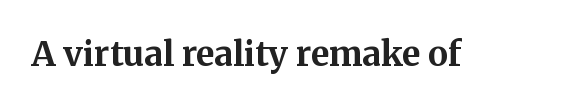
{"serif": "yes", "italic": "no", "bold": "yes", "weight": "bold", "width": "normal", "stroke_contrast": "medium", "x_height": "medium", "monospaced": "no", "underline": "no", "letter_spacing": "normal", "letter_spacing_em": 0.0, "glyph_px": 34}
